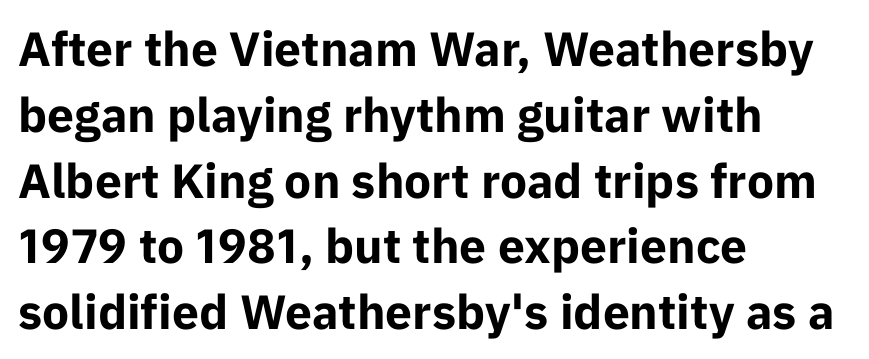
Has an underline been added? It has not. The passage shown is emphatically bold. Interline gaps are of average width in this sample. This sample has the flowing, uneven cadence of proportional lettering. The font's upright variant was chosen for this text.
